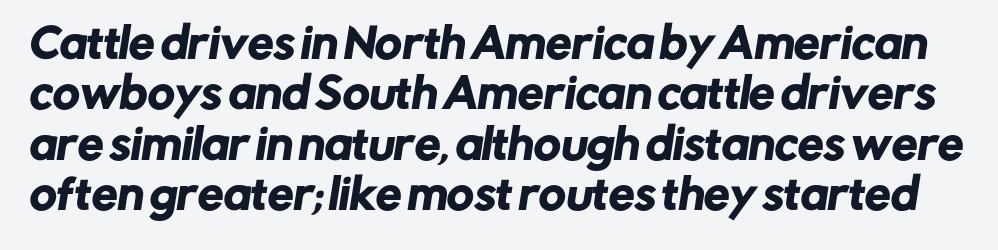
{"serif": "no", "width": "normal", "stroke_contrast": "low", "x_height": "medium", "monospaced": "no", "underline": "no", "line_spacing_ratio": 1.23, "letter_spacing": "normal", "letter_spacing_em": 0.0, "glyph_px": 41}
